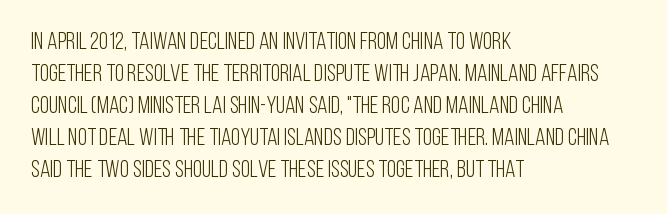
{"italic": "no", "bold": "no", "underline": "no", "align": "left", "line_spacing": "normal", "line_spacing_ratio": 1.33, "letter_spacing": "normal", "letter_spacing_em": 0.0, "glyph_px": 24}
